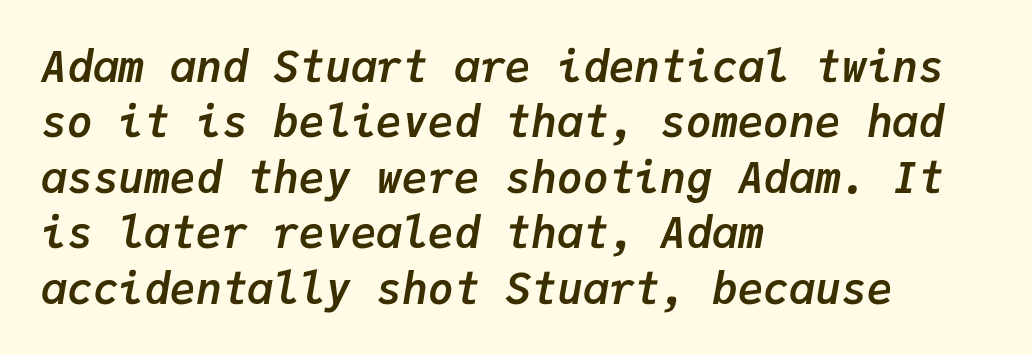
The image shows 43 px semibold type, italic (leaning right), monospaced; set left-aligned, normal line spacing (1.29x), normal letter spacing, not underlined; low stroke contrast and a medium x-height.
